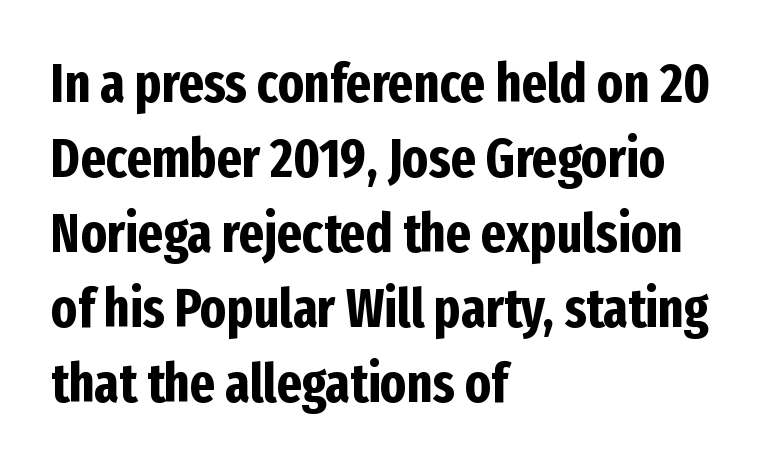
What kind of face is this? One without serifs — a sans. The passage shown is typed in a proportional face where columns would drift. Students, this is bold: see how much ink each stroke carries. Vertical spacing — default. Left-aligned paragraph, ragged on the right. This rendering leaves character spacing at its baseline value.
